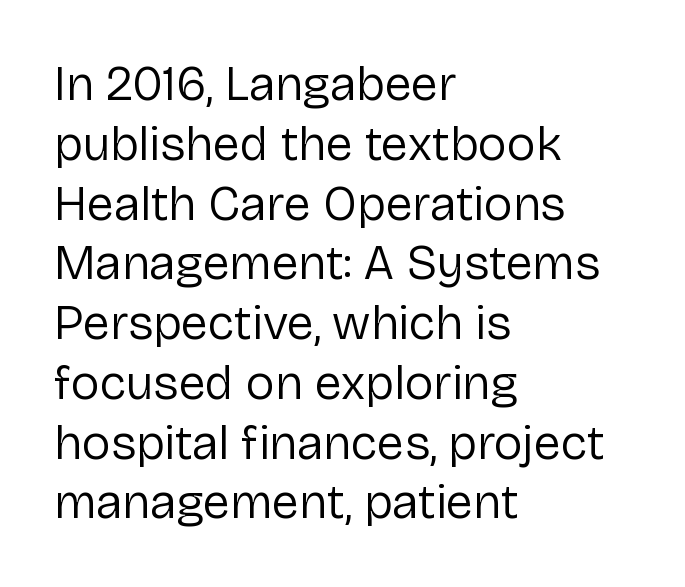
Q: Is the text bold? A: No.
Q: Is the text italic (slanted)? A: No, it is upright.
Q: Is the typeface a serif or a sans-serif typeface? A: Sans-serif.
Q: Is the text underlined? A: No.
Q: How is the paragraph aligned? A: Left-aligned.
Q: Is the spacing between letters normal or unusually wide? A: Normal.
Q: Width (condensed, normal, or wide)? A: Normal.
Q: Stroke contrast? A: Low.
Q: x-height? A: Medium.
Q: Monospaced? A: No.
